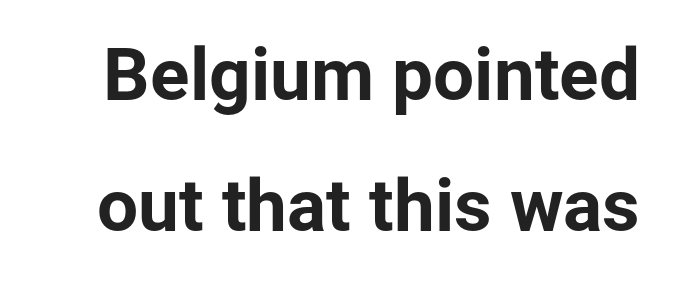
{"serif": "no", "italic": "no", "bold": "yes", "weight": "bold", "width": "normal", "stroke_contrast": "low", "x_height": "medium", "monospaced": "no", "underline": "no", "line_spacing_ratio": 1.8, "letter_spacing": "normal", "letter_spacing_em": 0.0, "glyph_px": 73}
